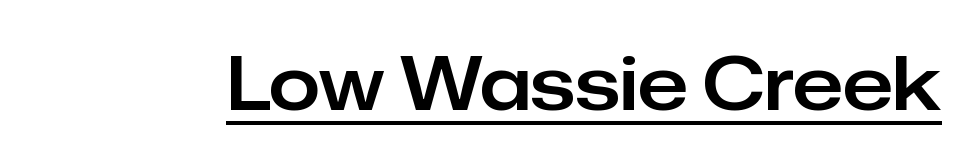
Is this a fixed-width face? No — the glyphs have proportional, varying widths. Like a heading marked for emphasis, these lines bear an underscore. No extra tracking has been applied to these lines. Is this a sans? Yes — the strokes have no serifs.
